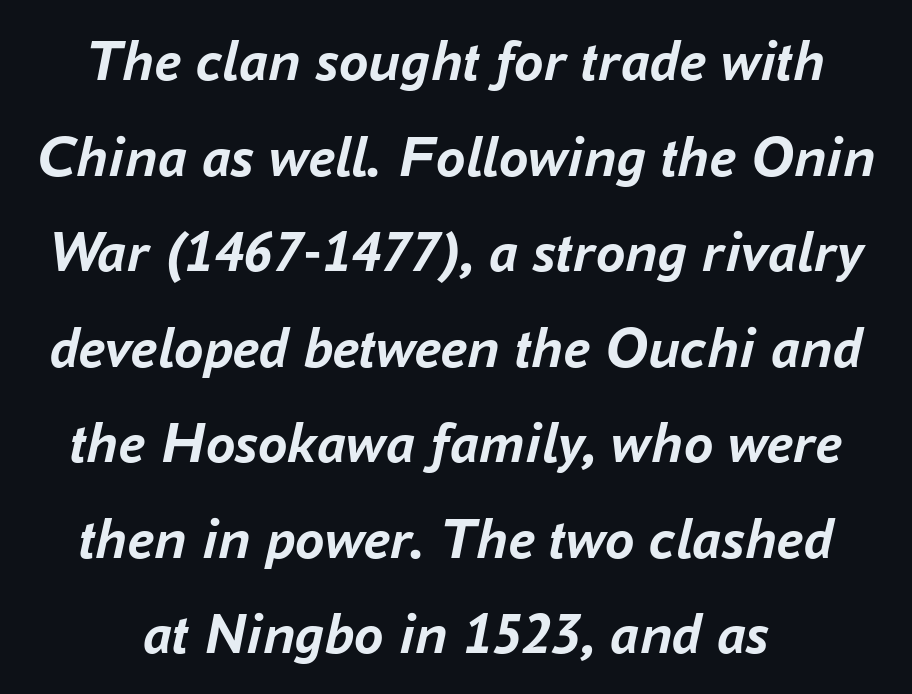
Q: Is the text bold? A: Yes.
Q: Is the text italic (slanted)? A: Yes, it leans right by about 16 degrees.
Q: Is the text underlined? A: No.
Q: Is the spacing between letters normal or unusually wide? A: Normal.
Q: Is the spacing between lines tight, normal or loose? A: Normal.
Q: Width (condensed, normal, or wide)? A: Normal.
Q: Stroke contrast? A: Low.
Q: x-height? A: Medium.
Q: Monospaced? A: No.
